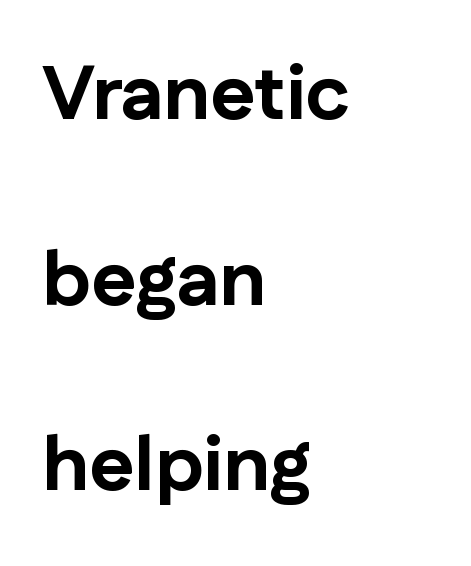
{"serif": "no", "italic": "no", "bold": "yes", "weight": "bold", "width": "normal", "stroke_contrast": "low", "x_height": "medium", "monospaced": "no", "underline": "no", "align": "left", "line_spacing": "loose", "line_spacing_ratio": 2.41, "letter_spacing": "normal", "letter_spacing_em": 0.0, "glyph_px": 77}
